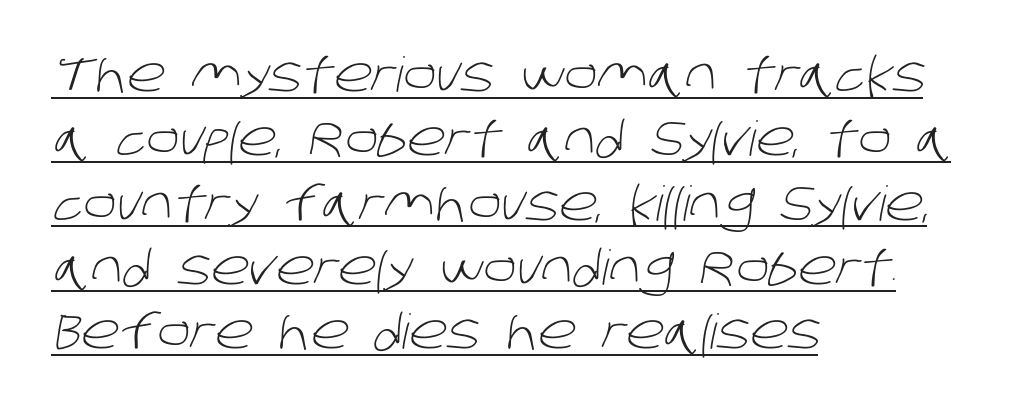
{"serif": "no", "bold": "no", "weight": "light", "width": "normal", "stroke_contrast": "low", "x_height": "large", "monospaced": "no", "underline": "yes", "align": "left", "line_spacing": "normal", "line_spacing_ratio": 1.34, "letter_spacing": "normal", "letter_spacing_em": 0.0, "glyph_px": 48}
